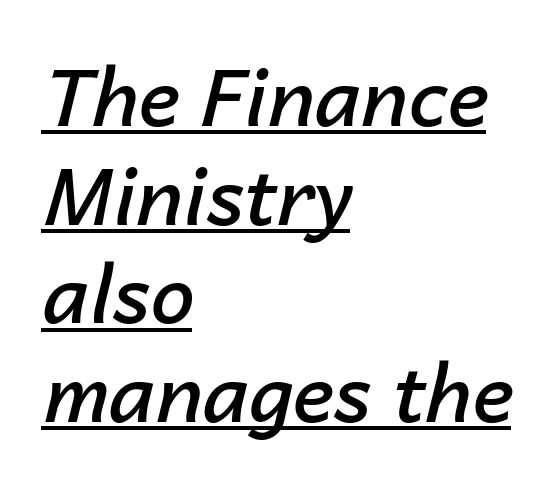
The image shows 79 px semibold type, italic (leaning right); set left-aligned, normal line spacing (1.25x), normal letter spacing, underlined; low stroke contrast and a medium x-height.
